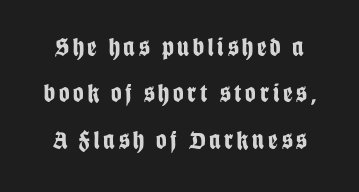
The image shows 26 px bold type, upright; set line spacing 1.78x, not underlined.
